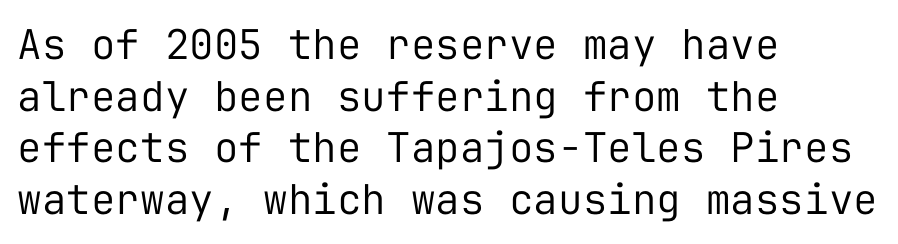
The image shows 41 px regular-weight sans-serif type, upright, monospaced; set left-aligned, normal line spacing (1.26x), normal letter spacing, not underlined; low stroke contrast and a medium x-height.
